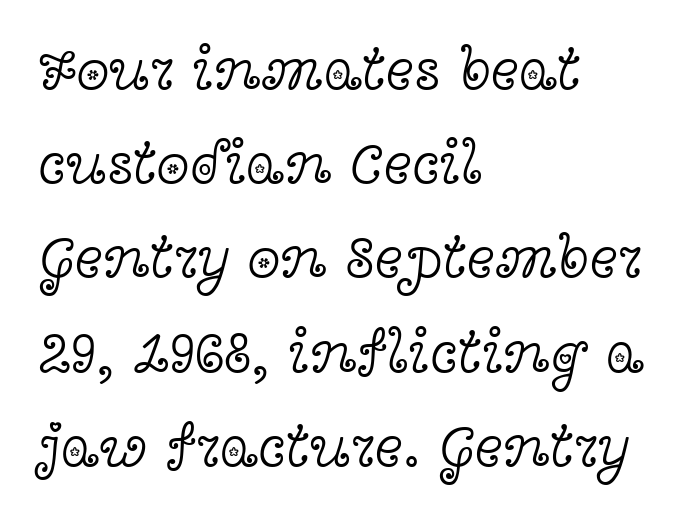
{"serif": "yes", "bold": "no", "weight": "light", "width": "wide", "x_height": "medium", "monospaced": "no", "underline": "no", "align": "left", "line_spacing": "normal", "line_spacing_ratio": 1.57, "letter_spacing": "normal", "letter_spacing_em": 0.0, "glyph_px": 60}
